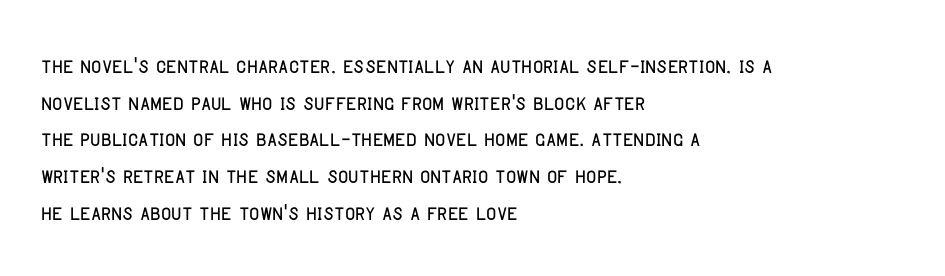
The image shows 28 px condensed sans-serif type, upright; set left-aligned, normal line spacing (1.31x), normal letter spacing, not underlined; low stroke contrast and a large x-height.
